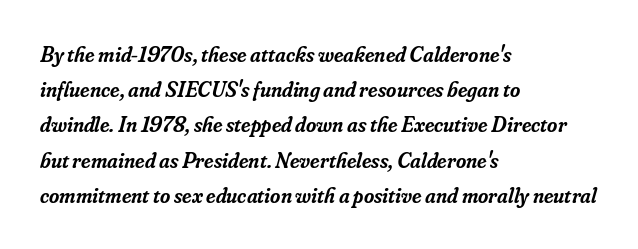
Q: Is the text bold? A: Semi-bold.
Q: Is the text italic (slanted)? A: Yes, it leans right by about 16 degrees.
Q: Is the text underlined? A: No.
Q: How is the paragraph aligned? A: Left-aligned.
Q: Is the spacing between letters normal or unusually wide? A: Normal.
Q: Is the spacing between lines tight, normal or loose? A: Normal.
